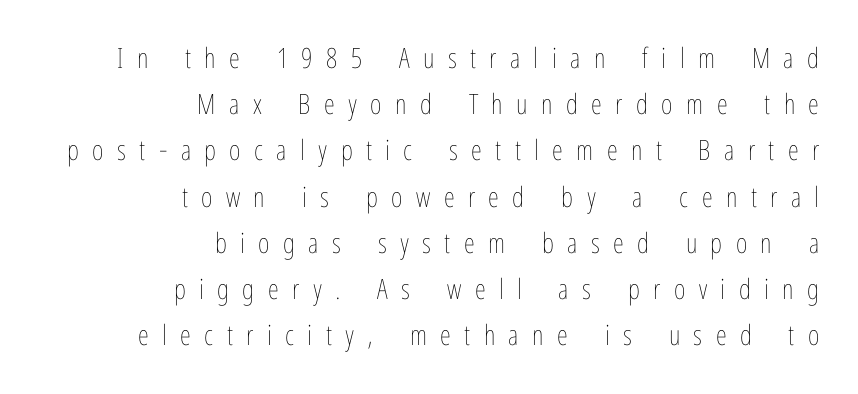
The image shows 28 px thin, condensed type, upright; set right-aligned, normal line spacing (1.65x), unusually wide letter spacing (+0.48 em), not underlined; low stroke contrast and a medium x-height.
